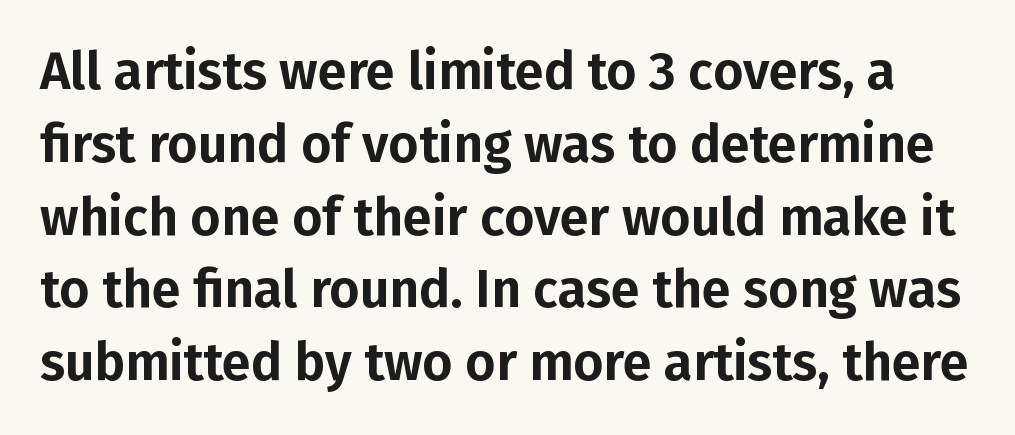
The type is set solid horizontally, with unmodified tracking. Underlining? Definitely not there. Does the type have serifs? No, each stem ends abruptly. Interline gaps are of average width in this sample. The font's upright variant was chosen for this text.
